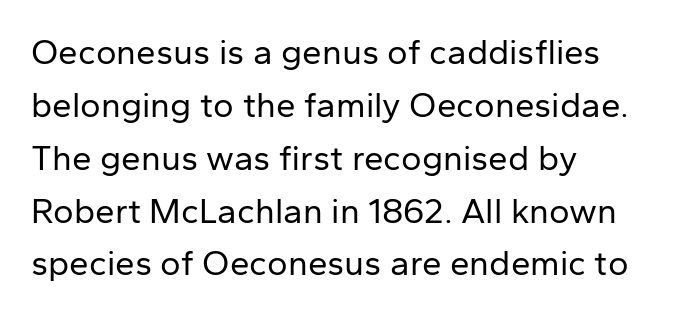
{"serif": "no", "italic": "no", "bold": "no", "weight": "regular", "width": "normal", "stroke_contrast": "low", "x_height": "medium", "monospaced": "no", "underline": "no", "align": "left", "line_spacing": "normal", "line_spacing_ratio": 1.51, "letter_spacing": "normal", "letter_spacing_em": 0.0, "glyph_px": 35}
